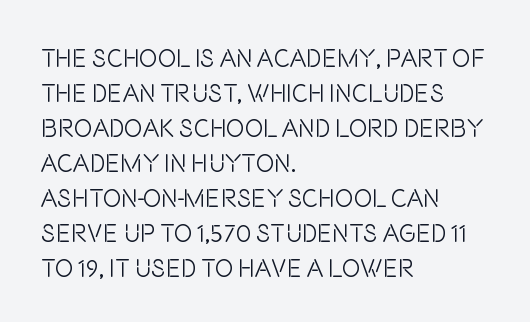
The image shows 25 px text type, upright; set left-aligned, normal line spacing (1.4x), normal letter spacing, not underlined.
